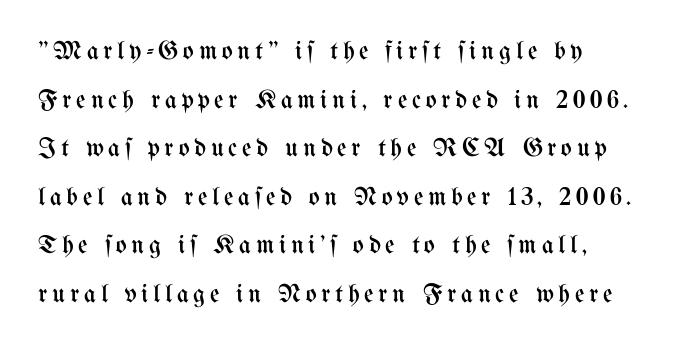
It's the straight-up-and-down kind of type. No chunkiness to these letters — they're not bold. The baseline area is clear.
